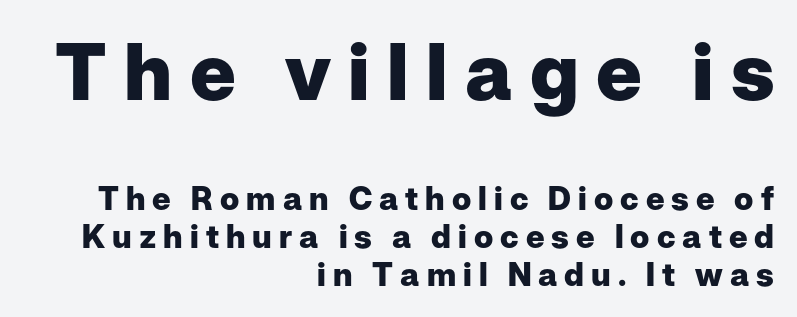
Q: Is the text bold? A: Yes.
Q: Is the text italic (slanted)? A: No, it is upright.
Q: Is the typeface a serif or a sans-serif typeface? A: Sans-serif.
Q: Is the text underlined? A: No.
Q: How is the paragraph aligned? A: Right-aligned.
Q: Is the spacing between letters normal or unusually wide? A: Unusually wide.
Q: Which block of text is set in a larger size, the first (top) or the second (bottom)? A: The first (top) one.
Q: Width (condensed, normal, or wide)? A: Normal.
Q: Stroke contrast? A: Low.
Q: x-height? A: Medium.
Q: Monospaced? A: No.
